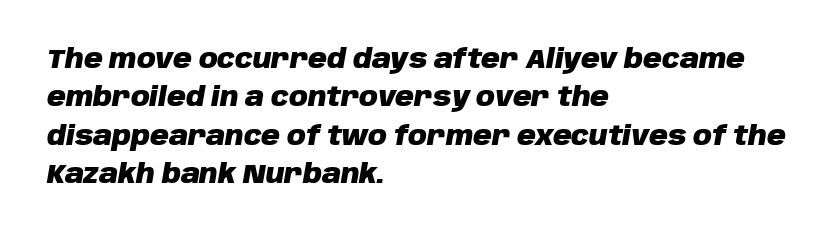
{"italic": "yes", "lean": "right", "slant_degrees": 10, "bold": "yes", "underline": "no", "align": "left", "line_spacing": "normal", "line_spacing_ratio": 1.48, "letter_spacing": "normal", "letter_spacing_em": 0.0, "glyph_px": 26}
